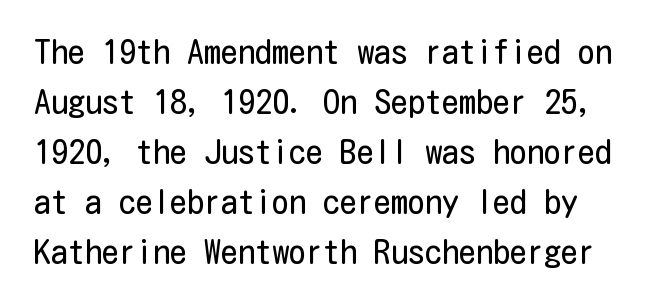
Q: Is the text bold? A: No.
Q: Is the text italic (slanted)? A: No, it is upright.
Q: Is the typeface a serif or a sans-serif typeface? A: Sans-serif.
Q: Is the text underlined? A: No.
Q: Is the spacing between letters normal or unusually wide? A: Normal.
Q: Is the spacing between lines tight, normal or loose? A: Normal.
Q: Width (condensed, normal, or wide)? A: Condensed.
Q: Stroke contrast? A: Low.
Q: x-height? A: Medium.
